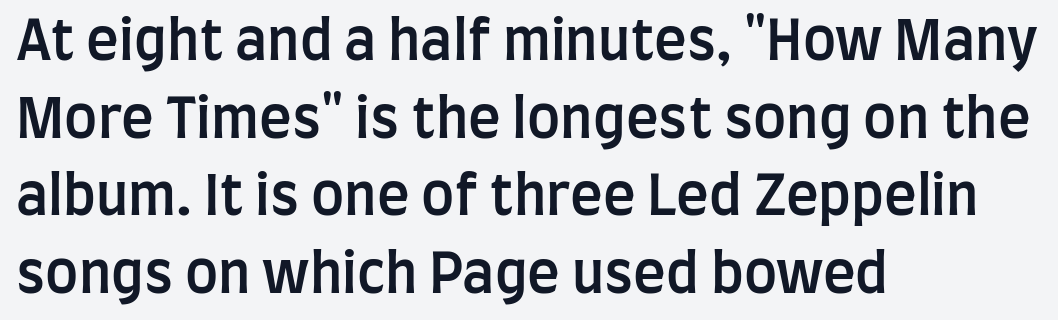
Q: Is the text bold? A: Semi-bold.
Q: Is the text italic (slanted)? A: No, it is upright.
Q: Is the typeface a serif or a sans-serif typeface? A: Sans-serif.
Q: Is the text underlined? A: No.
Q: How is the paragraph aligned? A: Left-aligned.
Q: Is the spacing between letters normal or unusually wide? A: Normal.
Q: Is the spacing between lines tight, normal or loose? A: Normal.
Q: Width (condensed, normal, or wide)? A: Condensed.
Q: Stroke contrast? A: Low.
Q: x-height? A: Large.
Q: Monospaced? A: No.
